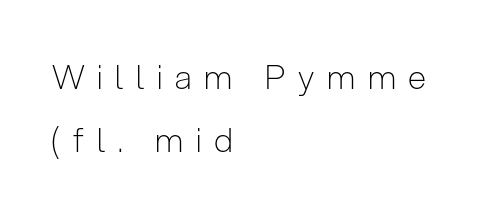
{"serif": "no", "italic": "no", "bold": "no", "weight": "light", "width": "condensed", "stroke_contrast": "low", "x_height": "medium", "monospaced": "no", "underline": "no", "align": "left", "line_spacing": "loose", "line_spacing_ratio": 1.91, "letter_spacing": "wide", "letter_spacing_em": 0.38, "glyph_px": 33}
